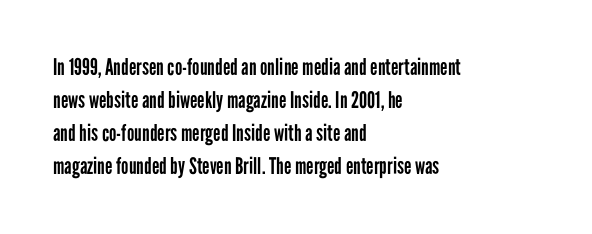
The image shows 23 px text type, upright; set left-aligned, normal line spacing (1.43x), normal letter spacing, not underlined.
